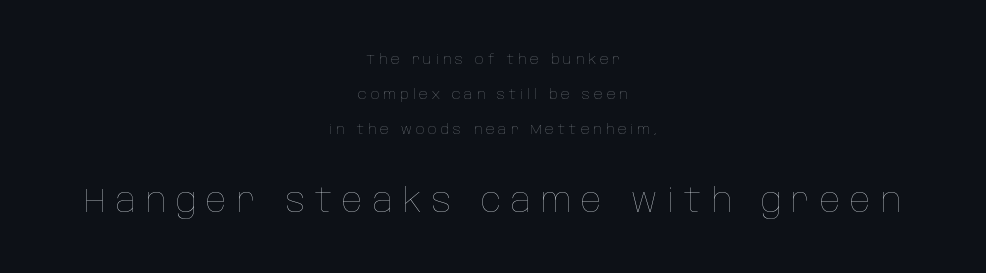
Q: Is the text bold? A: No.
Q: Is the text italic (slanted)? A: No, it is upright.
Q: Is the text underlined? A: No.
Q: How is the paragraph aligned? A: Centered.
Q: Is the spacing between letters normal or unusually wide? A: Unusually wide.
Q: Is the spacing between lines tight, normal or loose? A: Loose.
Q: Which block of text is set in a larger size, the first (top) or the second (bottom)? A: The second (bottom) one.
Q: Width (condensed, normal, or wide)? A: Condensed.
Q: Stroke contrast? A: Low.
Q: x-height? A: Large.
Q: Monospaced? A: No.
